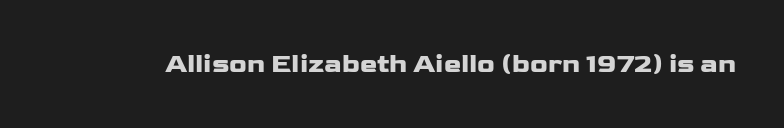
The image shows 26 px bold type, upright; set normal letter spacing, not underlined.
